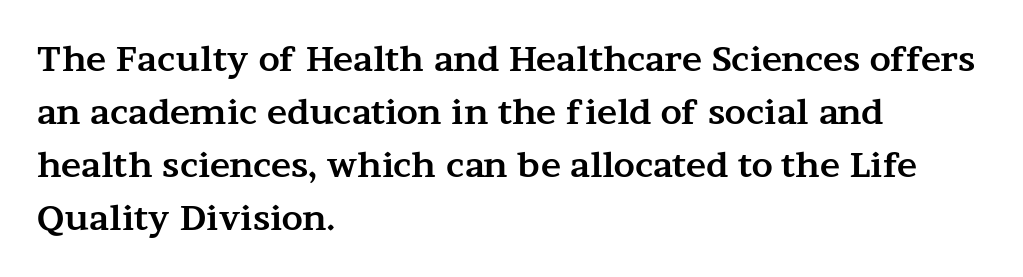
The image shows 34 px bold, wide serif type, upright; set left-aligned, normal line spacing (1.56x), normal letter spacing, not underlined; medium stroke contrast and a medium x-height.
